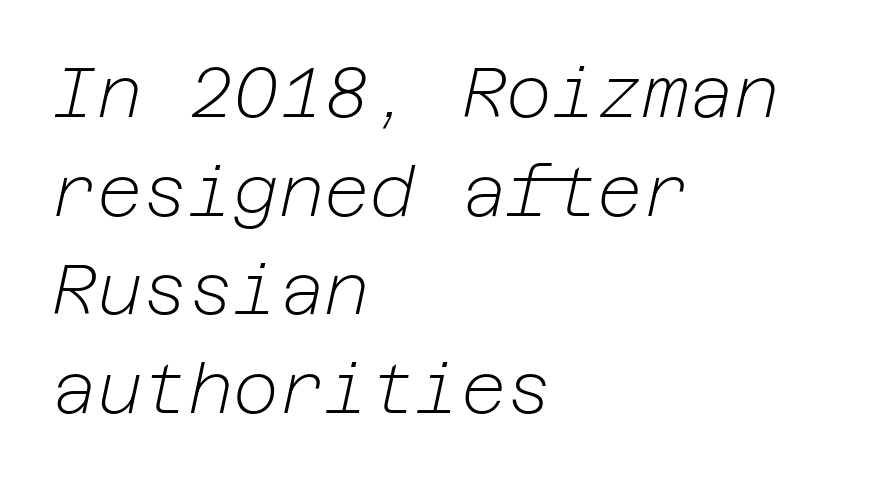
Q: Is the text bold? A: No.
Q: Is the text italic (slanted)? A: Yes, it leans right by about 12 degrees.
Q: Is the text underlined? A: No.
Q: How is the paragraph aligned? A: Left-aligned.
Q: Is the spacing between letters normal or unusually wide? A: Normal.
Q: Is the spacing between lines tight, normal or loose? A: Normal.
Q: Width (condensed, normal, or wide)? A: Normal.
Q: Stroke contrast? A: Low.
Q: x-height? A: Medium.
